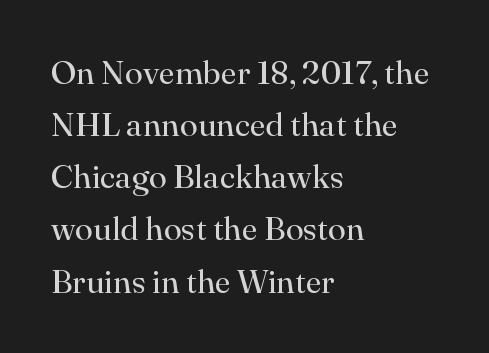
Q: Is the text bold? A: No.
Q: Is the text italic (slanted)? A: No, it is upright.
Q: Is the typeface a serif or a sans-serif typeface? A: Serif.
Q: Is the text underlined? A: No.
Q: How is the paragraph aligned? A: Left-aligned.
Q: Is the spacing between letters normal or unusually wide? A: Normal.
Q: Is the spacing between lines tight, normal or loose? A: Normal.
Q: Width (condensed, normal, or wide)? A: Normal.
Q: Stroke contrast? A: High.
Q: x-height? A: Small.
Q: Monospaced? A: No.
